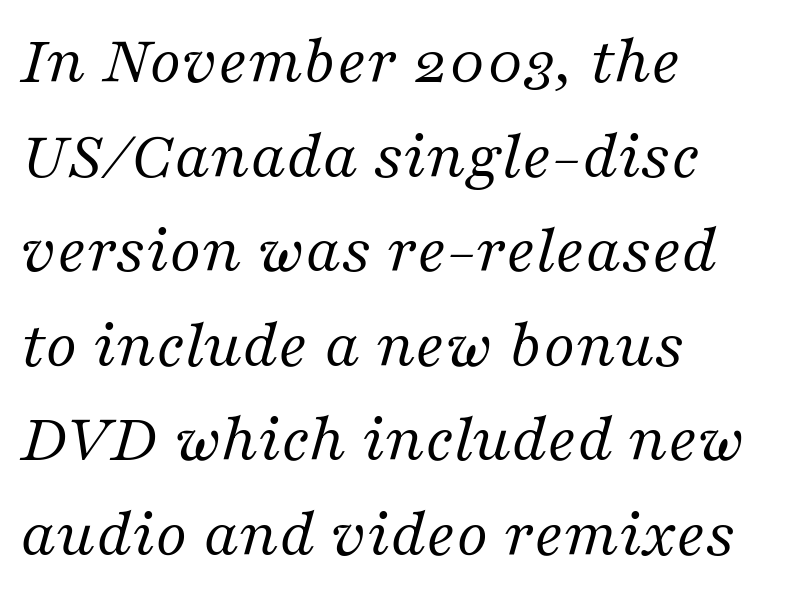
The image shows 69 px regular-weight serif type, italic (leaning right); set left-aligned, normal line spacing (1.37x), normal letter spacing, not underlined; medium stroke contrast and a medium x-height.
